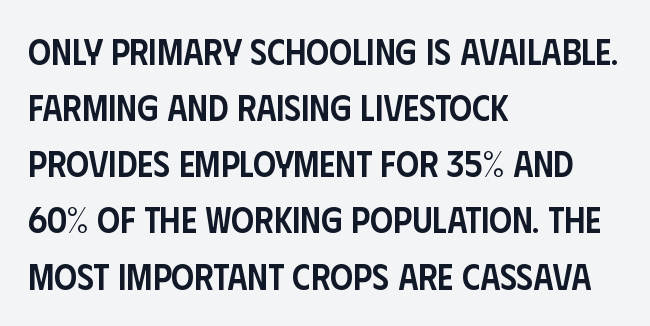
Leading matches the norm, producing a regular column. The type sits square on the baseline with zero lean. I'd call this a sans setting — the letters go barefoot. Line starts are locked; line ends wander. Do the characters align in a grid? No, the font is proportional. Short note: letters normally spaced.
